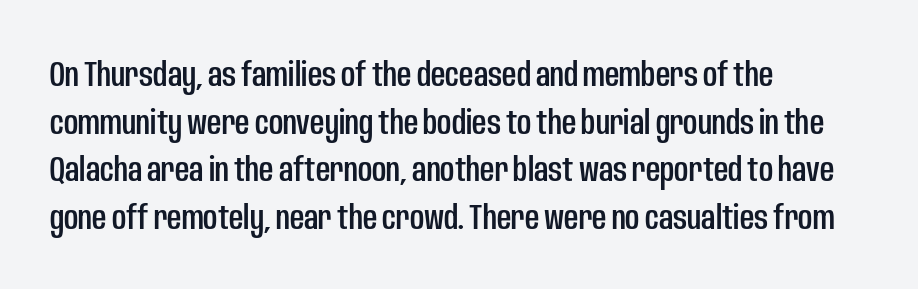
Q: Is the text italic (slanted)? A: No, it is upright.
Q: Is the typeface a serif or a sans-serif typeface? A: Sans-serif.
Q: Is the text underlined? A: No.
Q: How is the paragraph aligned? A: Left-aligned.
Q: Is the spacing between letters normal or unusually wide? A: Normal.
Q: Is the spacing between lines tight, normal or loose? A: Normal.
Q: Width (condensed, normal, or wide)? A: Condensed.
Q: Stroke contrast? A: Low.
Q: x-height? A: Large.
Q: Monospaced? A: No.
